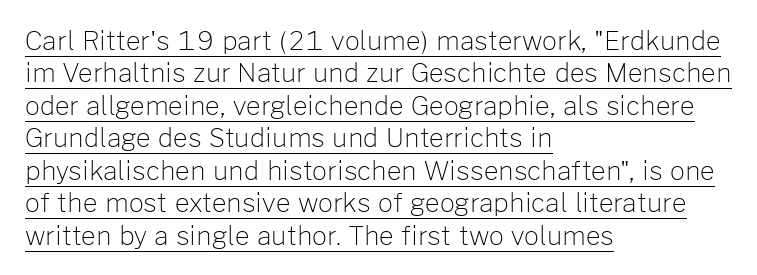
A student would call this left alignment; a typographer would say flush left, rag right. The type sits square on the baseline with zero lean. What's the leading like? Ordinary, nothing unusual. The font sits on the lighter half of the weight spectrum, regular included.
